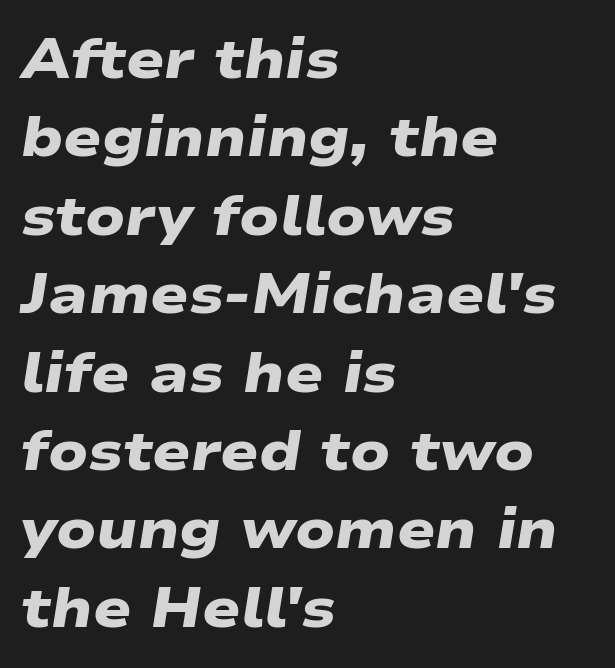
Q: Is the text bold? A: Yes.
Q: Is the typeface a serif or a sans-serif typeface? A: Sans-serif.
Q: Is the text underlined? A: No.
Q: How is the paragraph aligned? A: Left-aligned.
Q: Is the spacing between letters normal or unusually wide? A: Normal.
Q: Is the spacing between lines tight, normal or loose? A: Normal.
Q: Width (condensed, normal, or wide)? A: Wide.
Q: Stroke contrast? A: Low.
Q: x-height? A: Medium.
Q: Monospaced? A: No.
